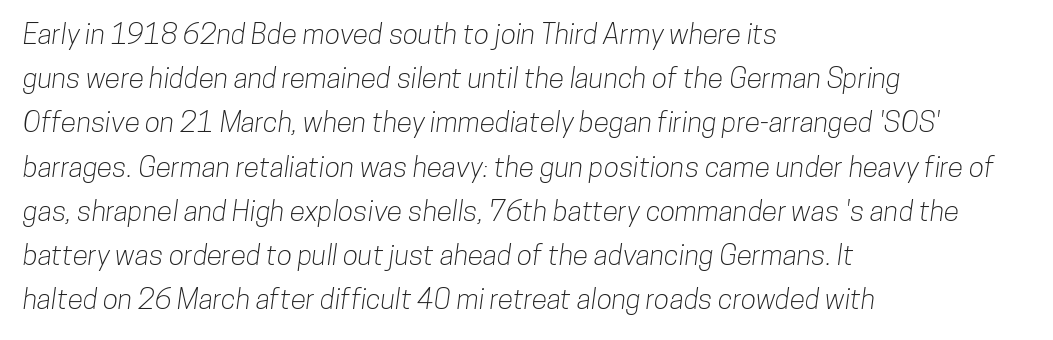
The image shows 28 px condensed sans-serif type; set left-aligned, normal line spacing (1.58x), normal letter spacing, not underlined; low stroke contrast and a medium x-height.
